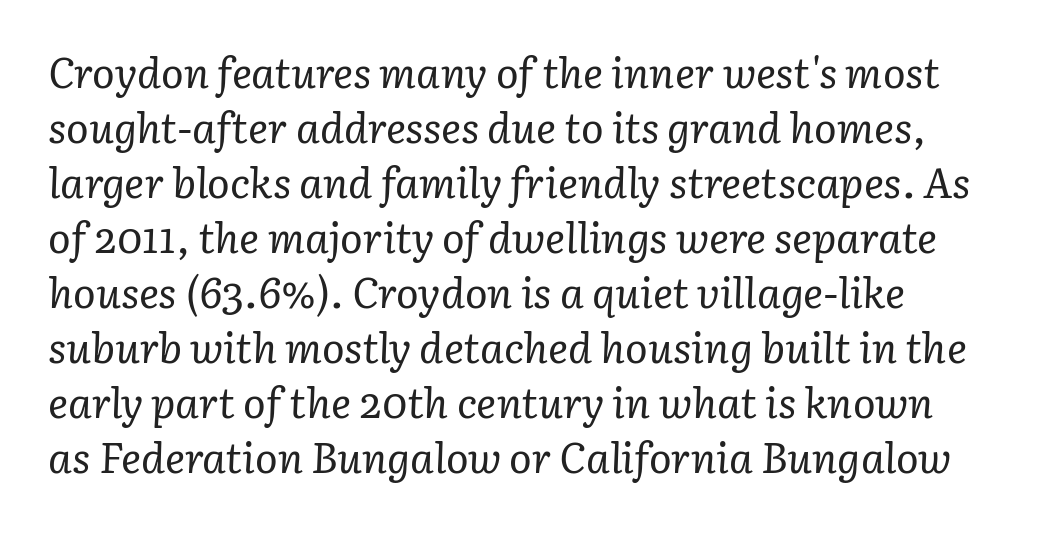
{"serif": "yes", "italic": "yes", "lean": "right", "slant_degrees": 3, "bold": "no", "weight": "regular", "width": "normal", "stroke_contrast": "low", "x_height": "medium", "monospaced": "no", "underline": "no", "align": "left", "line_spacing": "normal", "line_spacing_ratio": 1.31, "letter_spacing": "normal", "letter_spacing_em": 0.0, "glyph_px": 42}
